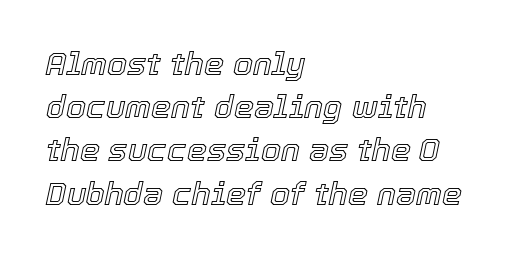
You could not count columns in this text — the font is proportionally spaced. The zone under the glyphs is completely vacant. The face used here has a pronounced slope to its letters. The gaps between neighbouring characters are ordinary and unremarkable.
